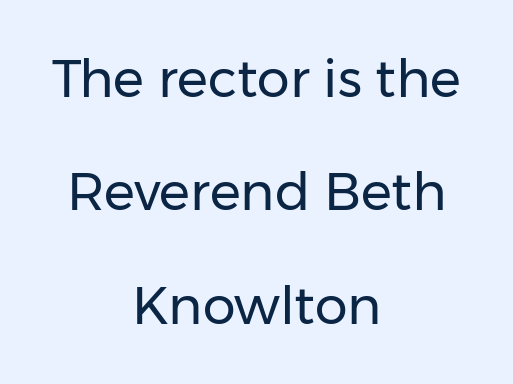
{"serif": "no", "italic": "no", "bold": "no", "weight": "regular", "width": "normal", "stroke_contrast": "low", "x_height": "medium", "monospaced": "no", "underline": "no", "align": "center", "line_spacing": "loose", "line_spacing_ratio": 2.18, "letter_spacing": "normal", "letter_spacing_em": 0.0, "glyph_px": 52}
